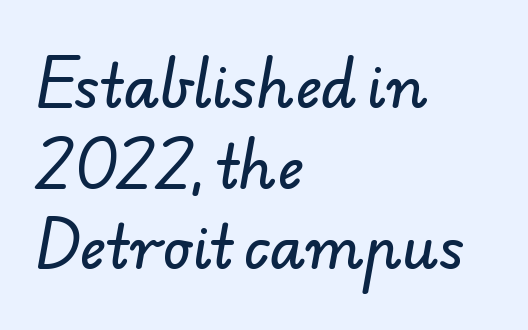
The image shows 58 px sans-serif type; set left-aligned, normal line spacing (1.39x), normal letter spacing, not underlined; low stroke contrast and a small x-height.
